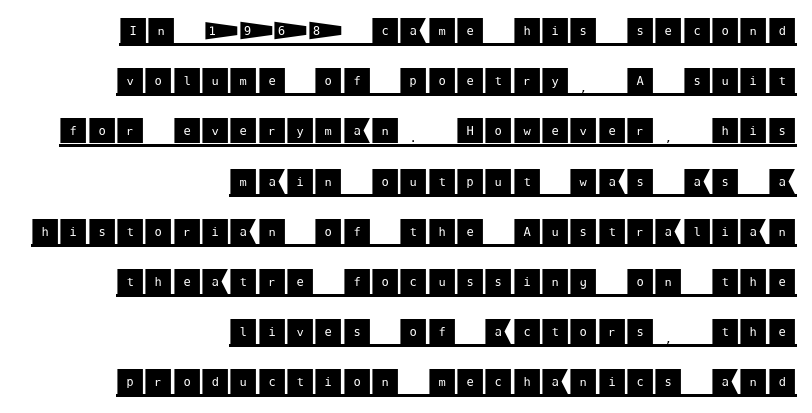
{"serif": "no", "italic": "no", "width": "normal", "stroke_contrast": "medium", "x_height": "large", "underline": "yes", "align": "right", "line_spacing_ratio": 1.73, "letter_spacing": "normal", "letter_spacing_em": 0.0, "glyph_px": 29}
